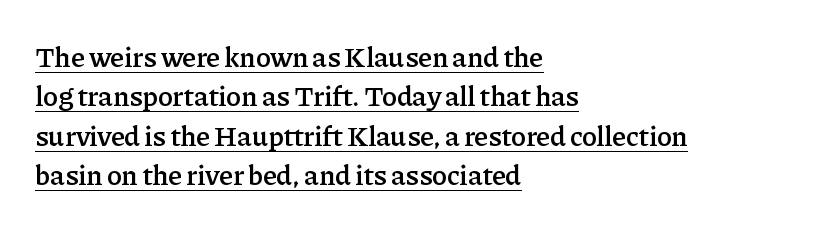
{"serif": "yes", "italic": "no", "bold": "semi", "weight": "semibold", "width": "normal", "stroke_contrast": "low", "x_height": "medium", "monospaced": "no", "underline": "yes", "align": "left", "line_spacing": "normal", "line_spacing_ratio": 1.41, "letter_spacing": "normal", "letter_spacing_em": 0.0, "glyph_px": 28}
